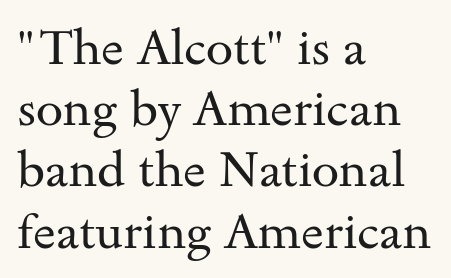
{"serif": "yes", "italic": "no", "bold": "no", "weight": "regular", "width": "wide", "stroke_contrast": "medium", "x_height": "small", "monospaced": "no", "underline": "no", "align": "left", "line_spacing": "normal", "line_spacing_ratio": 1.25, "letter_spacing": "normal", "letter_spacing_em": 0.0, "glyph_px": 49}
